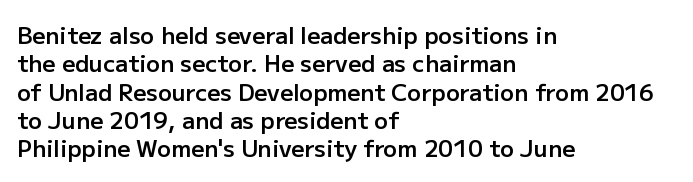
The image shows 23 px text type, upright; set left-aligned, line spacing 1.23x, normal letter spacing, not underlined.
